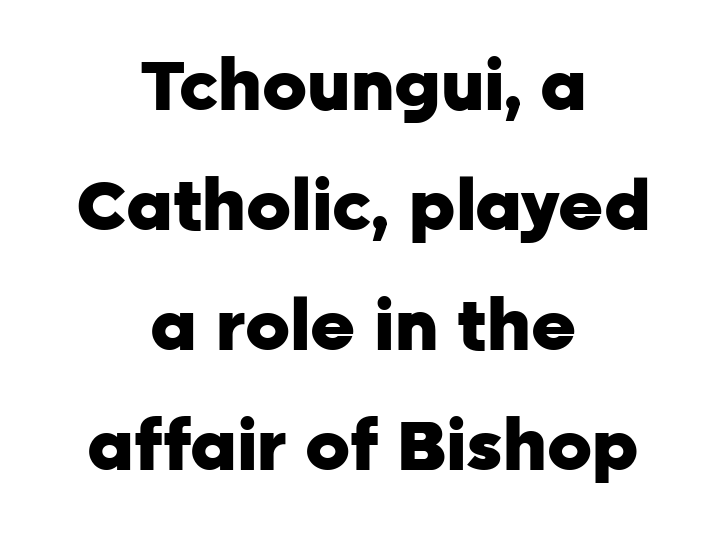
The image shows 69 px heavy sans-serif type, upright; set centered, line spacing 1.74x, normal letter spacing, not underlined; low stroke contrast and a medium x-height.
